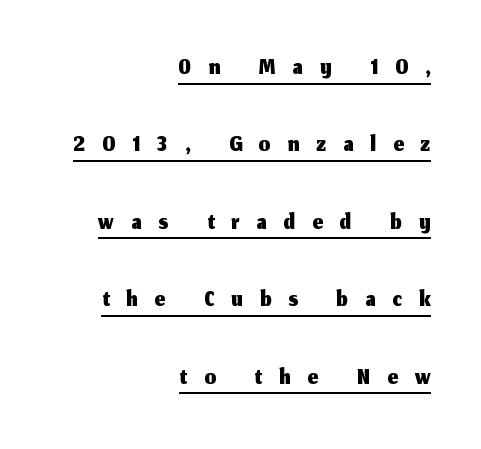
Q: Is the text italic (slanted)? A: No, it is upright.
Q: Is the typeface a serif or a sans-serif typeface? A: Sans-serif.
Q: Is the text underlined? A: Yes.
Q: How is the paragraph aligned? A: Right-aligned.
Q: Is the spacing between letters normal or unusually wide? A: Unusually wide.
Q: Is the spacing between lines tight, normal or loose? A: Loose.
Q: Width (condensed, normal, or wide)? A: Normal.
Q: Stroke contrast? A: Medium.
Q: x-height? A: Medium.
Q: Monospaced? A: No.
